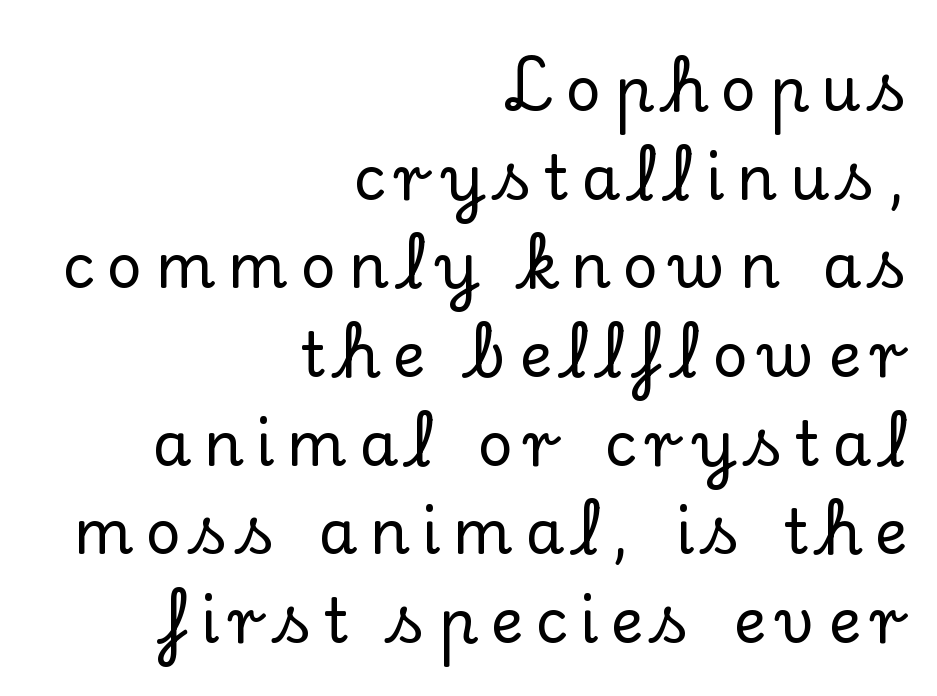
{"serif": "yes", "italic": "no", "width": "normal", "stroke_contrast": "low", "x_height": "small", "monospaced": "no", "underline": "no", "align": "right", "line_spacing": "normal", "line_spacing_ratio": 1.43, "letter_spacing": "wide", "letter_spacing_em": 0.2, "glyph_px": 62}
